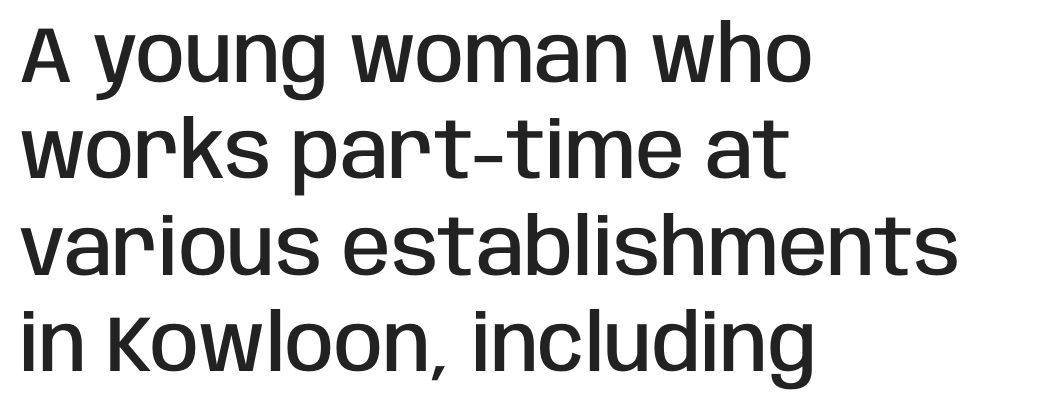
Q: Is the text bold? A: Semi-bold.
Q: Is the text italic (slanted)? A: No, it is upright.
Q: Is the typeface a serif or a sans-serif typeface? A: Sans-serif.
Q: Is the text underlined? A: No.
Q: How is the paragraph aligned? A: Left-aligned.
Q: Is the spacing between letters normal or unusually wide? A: Normal.
Q: Width (condensed, normal, or wide)? A: Condensed.
Q: Stroke contrast? A: Low.
Q: x-height? A: Large.
Q: Monospaced? A: No.
